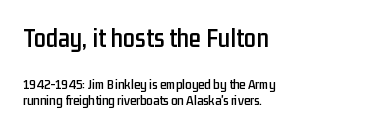
{"italic": "no", "underline": "no", "align": "left", "line_spacing_ratio": 1.16, "letter_spacing": "normal", "letter_spacing_em": 0.0, "larger_block": "first", "size_ratio": 1.93, "glyph_px": 27}
